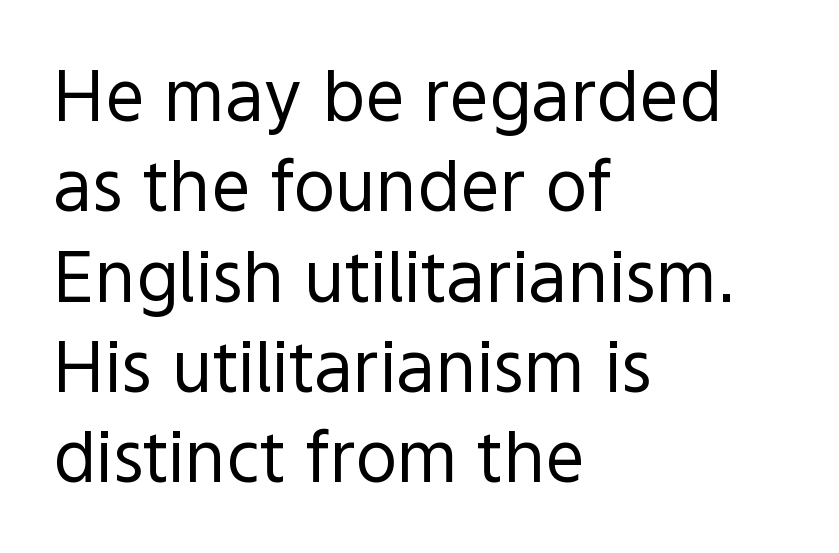
The image shows 70 px regular-weight sans-serif type, upright; set left-aligned, normal line spacing (1.29x), normal letter spacing, not underlined; a medium x-height.
